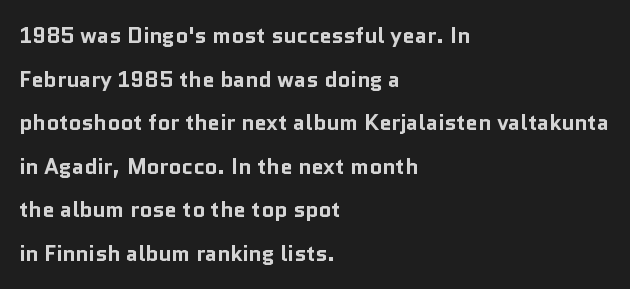
Descenders are the only things crossing below the line. Nope, not italic — everything's standing straight. These lines stack with their left ends in a neat column. The block of text is sparse from top to bottom, with ample space between rows. Between one letter and the next there's only the usual sliver of space.
